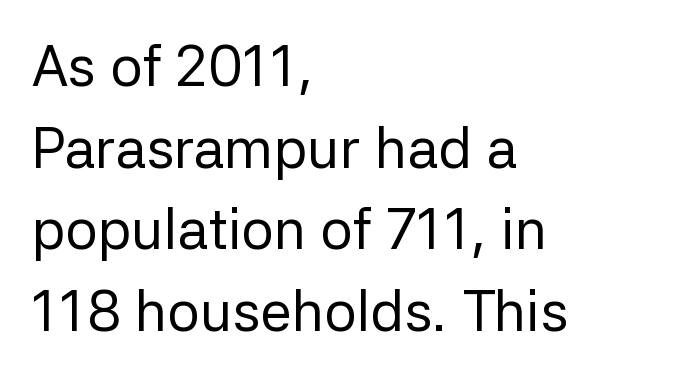
The image shows 57 px regular-weight sans-serif type, upright; set left-aligned, normal line spacing (1.43x), normal letter spacing, not underlined; low stroke contrast and a medium x-height.
